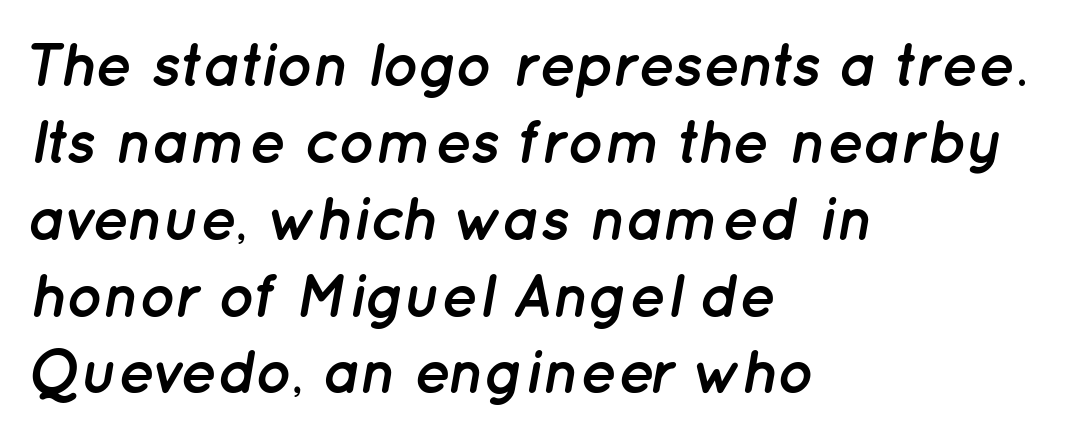
The image shows 61 px semibold type, italic (leaning right); set left-aligned, normal line spacing (1.26x), normal letter spacing, not underlined; low stroke contrast and a medium x-height.
